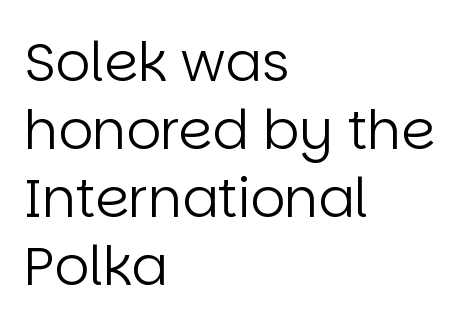
{"serif": "no", "italic": "no", "bold": "no", "weight": "regular", "width": "normal", "stroke_contrast": "low", "x_height": "large", "monospaced": "no", "underline": "no", "align": "left", "line_spacing": "normal", "line_spacing_ratio": 1.26, "letter_spacing": "normal", "letter_spacing_em": 0.0, "glyph_px": 54}
